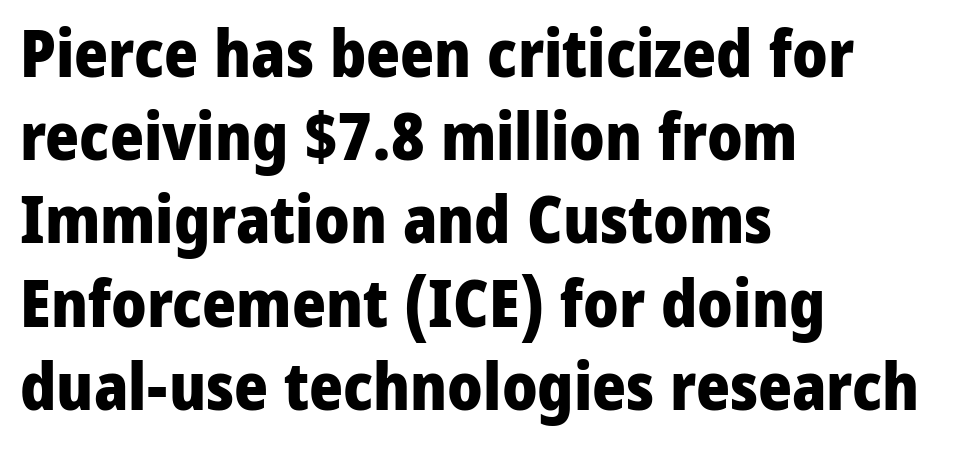
The image shows 65 px heavy sans-serif type, upright; set left-aligned, normal line spacing (1.28x), normal letter spacing, not underlined; low stroke contrast and a medium x-height.
